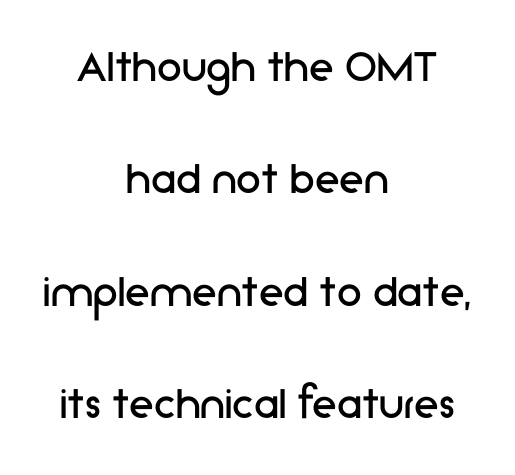
{"serif": "no", "italic": "no", "bold": "no", "weight": "regular", "width": "normal", "stroke_contrast": "low", "x_height": "medium", "monospaced": "no", "underline": "no", "align": "center", "line_spacing": "loose", "line_spacing_ratio": 2.25, "letter_spacing": "normal", "letter_spacing_em": 0.0, "glyph_px": 50}
